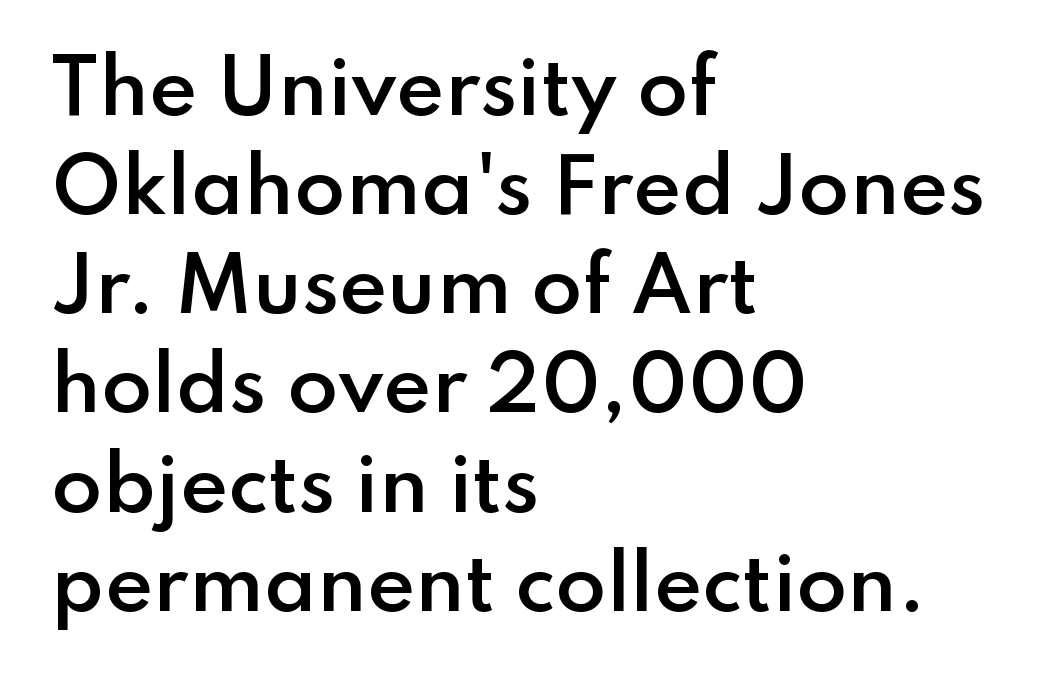
{"serif": "no", "italic": "no", "bold": "semi", "weight": "semibold", "width": "normal", "stroke_contrast": "low", "x_height": "small", "monospaced": "no", "underline": "no", "align": "left", "line_spacing": "normal", "line_spacing_ratio": 1.34, "letter_spacing": "normal", "letter_spacing_em": 0.0, "glyph_px": 74}
